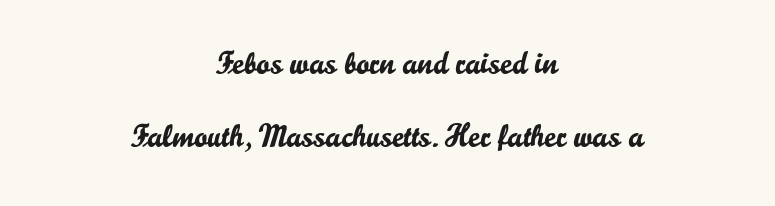
{"serif": "no", "width": "normal", "stroke_contrast": "low", "x_height": "small", "monospaced": "no", "underline": "no", "align": "center", "line_spacing": "loose", "line_spacing_ratio": 2.29, "letter_spacing": "normal", "letter_spacing_em": 0.0, "glyph_px": 32}
